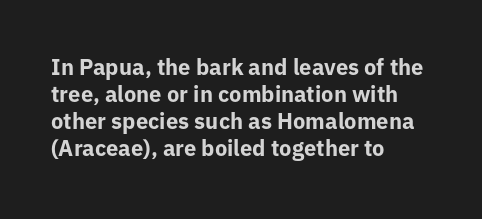
{"italic": "no", "bold": "yes", "underline": "no", "align": "left", "line_spacing_ratio": 1.23, "letter_spacing": "normal", "letter_spacing_em": 0.0, "glyph_px": 22}
